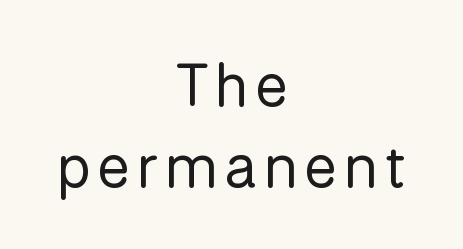
The passage is arranged like a title page — every line centered. A light-to-regular cut is what we see here. Decoration check: the copy has no underline. Nope, not italic — everything's standing straight.
